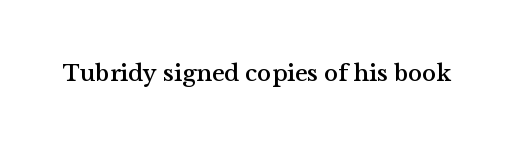
Observe the ordinary spacing: letters are neighbours, not strangers. Underline: absent. Rendered with straight, roman letterforms.
